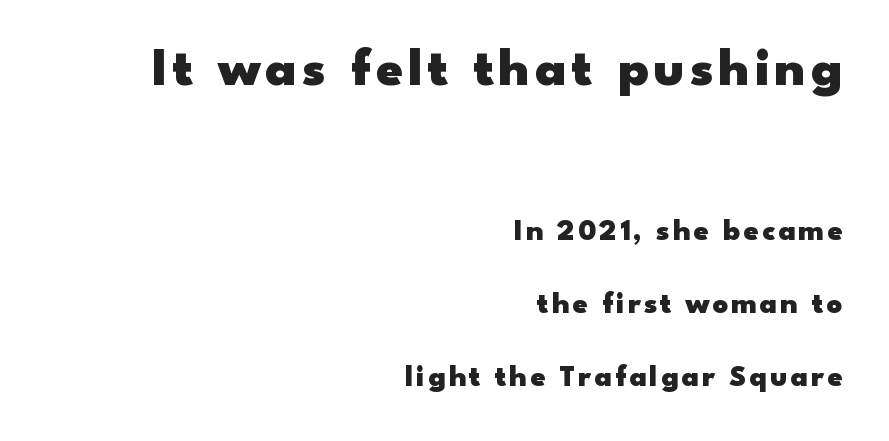
Descender tails drop into unmarked territory. This is roman type, the default non-slanted kind. Size hierarchy here favors the leading block over the trailing one. These lines stand farther apart than default settings would place them. Proportional: the letters do not fall into vertical columns. The rendering uses a bold face; every stroke is thick and dark.
